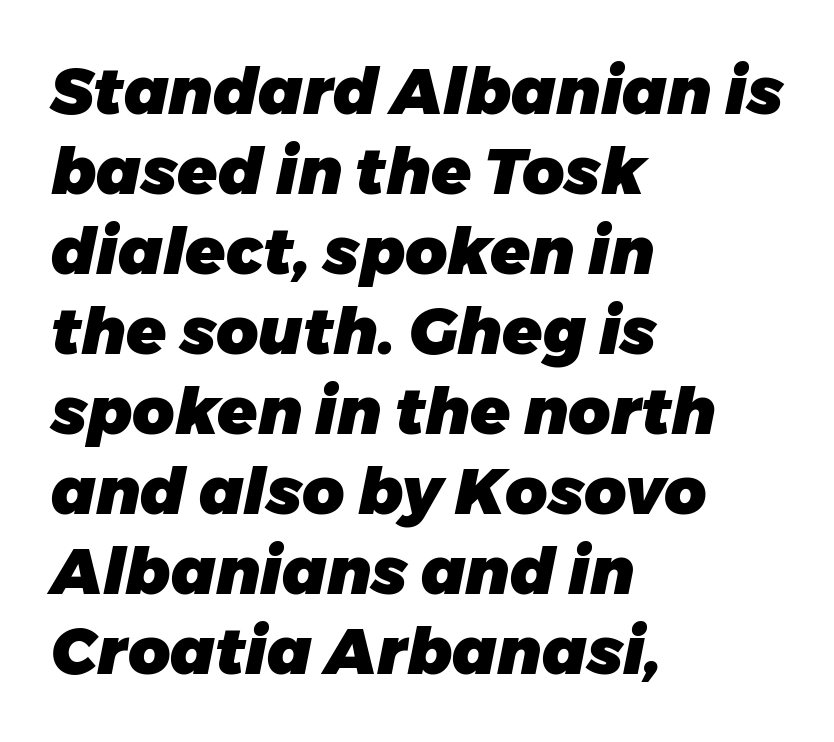
These lines are set flush left with a ragged right edge. Decoration check: the copy has no underline. Strong, thick strokes mark this as bold type. Nothing unusual about the tracking: characters are spaced as the font intends. Here the designer chose a conventional face with non-uniform glyph widths. Rendered with sloped, italic letterforms.
